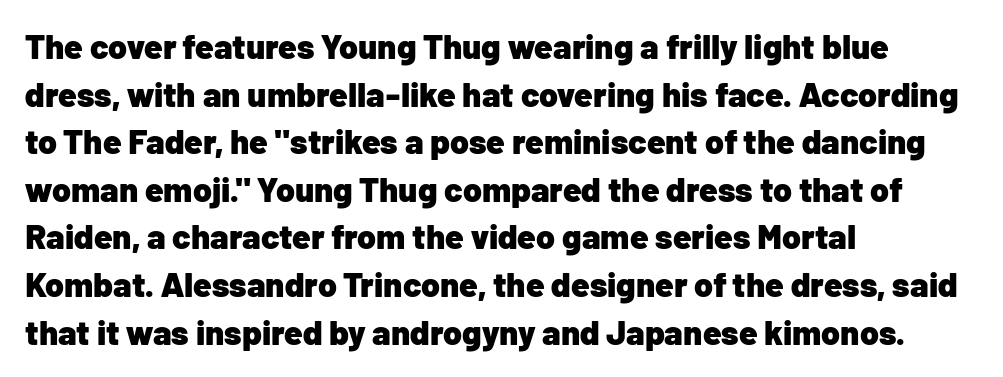
Descenders are the only things crossing below the line. Evenly set lines give the paragraph a standard silhouette. These lines keep a tight, regular rhythm from letter to letter. Every letter is thick-stroked: bold, no question. The typeface chosen for these lines omits serifs.
